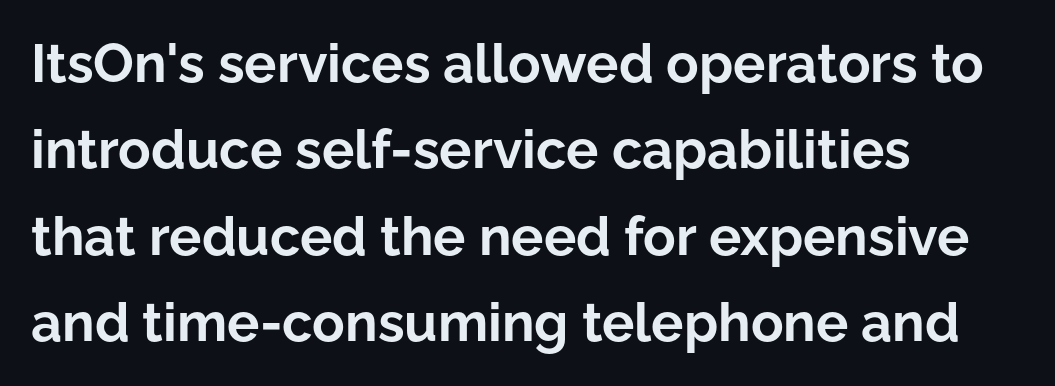
Observe the ordinary spacing: letters are neighbours, not strangers. Strong, thick strokes mark this as bold type. The lettering holds an erect, upright posture throughout. You can tell from the bare stems that sans-serif type was used. Varying glyph widths throughout — classic text-font behaviour.
